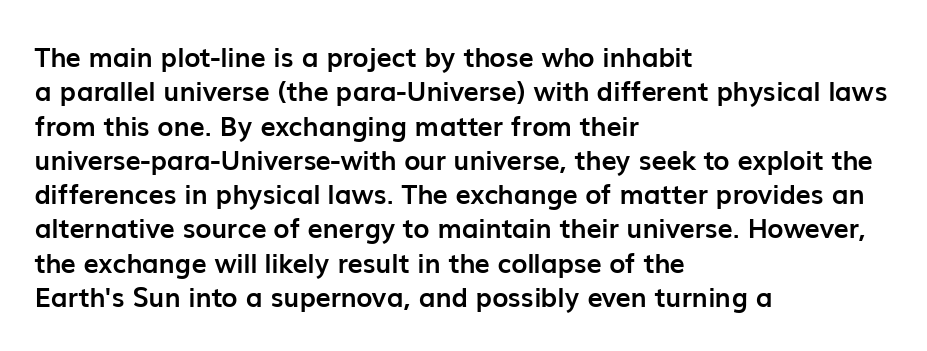
{"italic": "no", "bold": "yes", "underline": "no", "align": "left", "line_spacing": "normal", "line_spacing_ratio": 1.27, "letter_spacing": "normal", "letter_spacing_em": 0.0, "glyph_px": 27}
